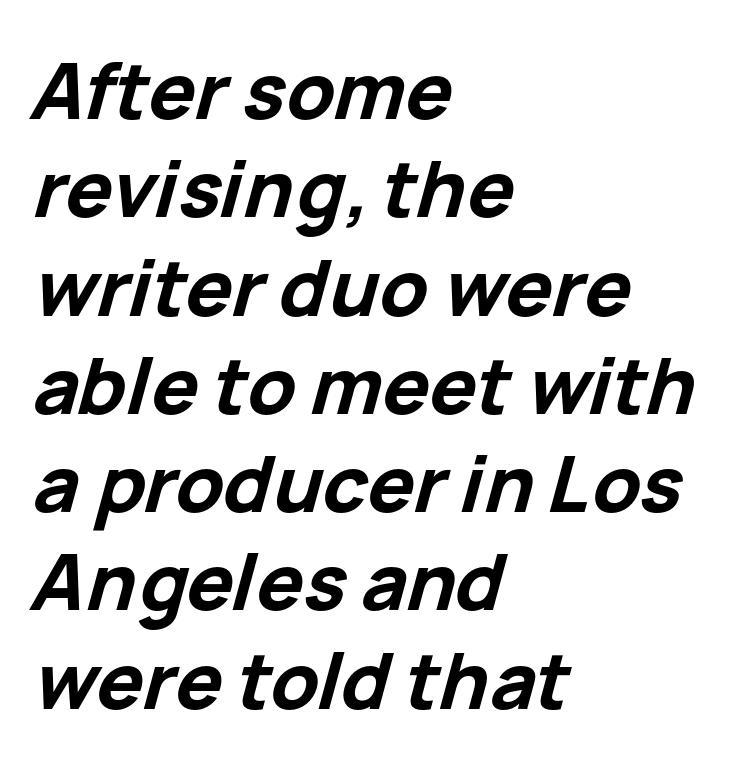
The image shows 78 px bold type, italic (leaning right); set left-aligned, normal line spacing (1.26x), normal letter spacing, not underlined; low stroke contrast and a medium x-height.
